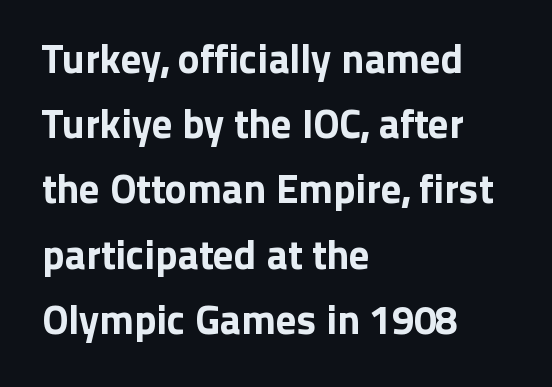
The image shows 41 px sans-serif type, upright; set left-aligned, normal line spacing (1.59x), normal letter spacing, not underlined; low stroke contrast and a medium x-height.
